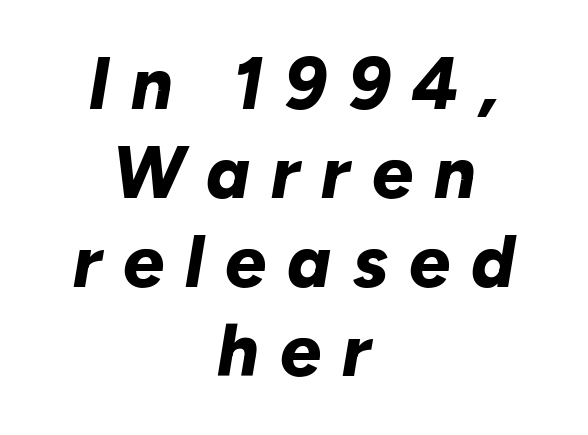
The lines in this sample share a center point and differ in where they start and stop. Posture: slanted. Characters follow at a spacing far wider than the type designer built in. Notice how thick the strokes are: this is what a full bold looks like. Here the designer chose a conventional face with non-uniform glyph widths.
